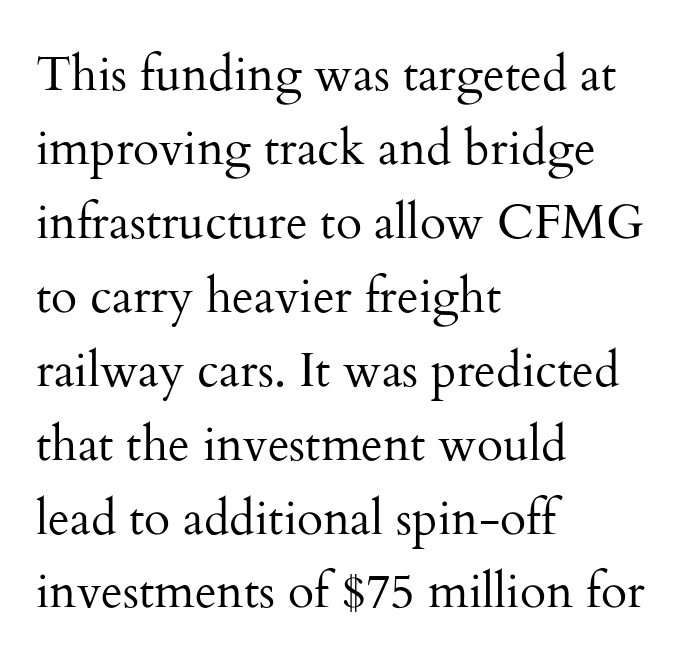
Weight: in the light-to-regular range. Bare-footed words on every line. Character widths vary here, with narrow letters taking less room than wide ones. The rag falls on the right side of this text block.
